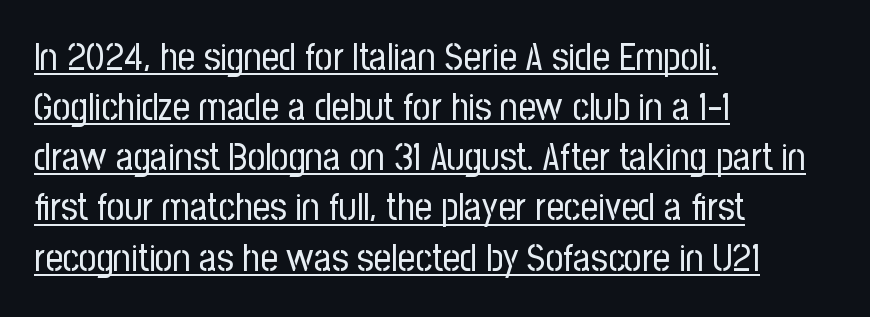
{"serif": "no", "italic": "no", "bold": "no", "weight": "regular", "width": "condensed", "stroke_contrast": "low", "x_height": "medium", "monospaced": "no", "underline": "yes", "align": "left", "line_spacing": "normal", "line_spacing_ratio": 1.32, "letter_spacing": "normal", "letter_spacing_em": 0.0, "glyph_px": 38}
